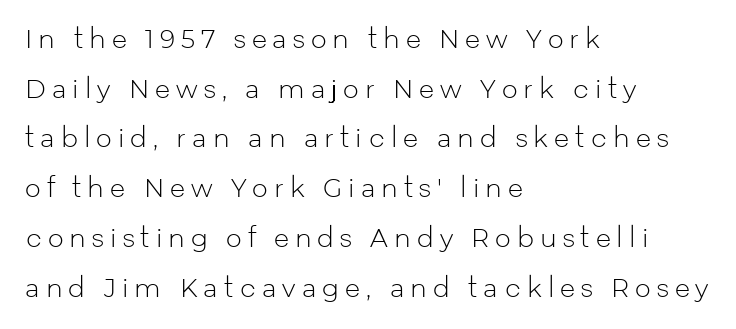
{"italic": "no", "bold": "no", "underline": "no", "align": "left", "line_spacing": "loose", "line_spacing_ratio": 1.99, "letter_spacing": "wide", "letter_spacing_em": 0.24, "glyph_px": 25}
